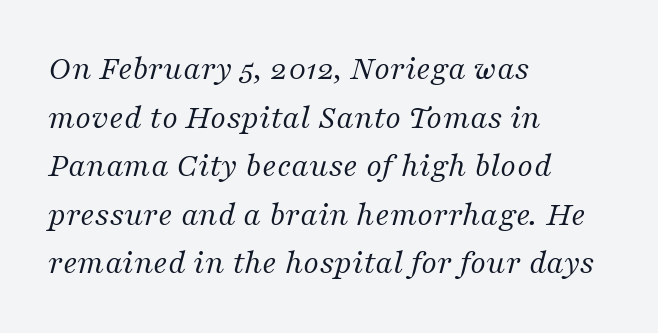
{"serif": "yes", "italic": "yes", "lean": "right", "slant_degrees": 16, "bold": "no", "weight": "regular", "width": "normal", "stroke_contrast": "medium", "x_height": "medium", "monospaced": "no", "underline": "no", "align": "left", "line_spacing": "normal", "line_spacing_ratio": 1.43, "letter_spacing": "normal", "letter_spacing_em": 0.0, "glyph_px": 34}
